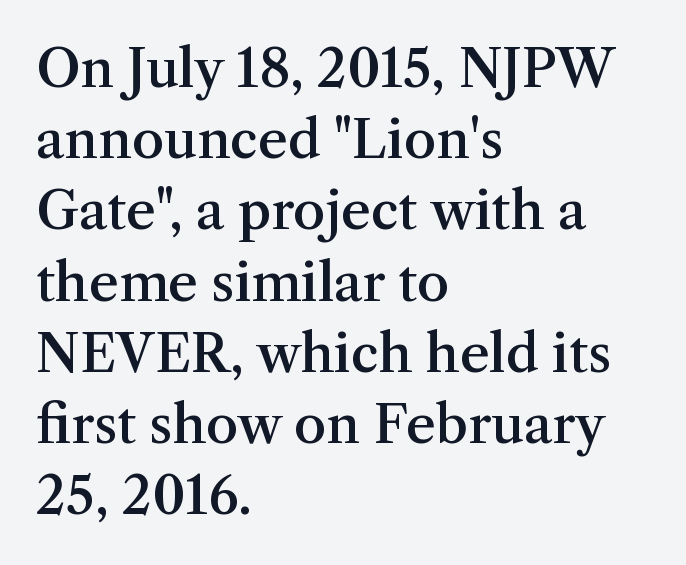
The image shows 52 px semibold serif type, upright; set left-aligned, normal line spacing (1.37x), normal letter spacing, not underlined; medium stroke contrast and a medium x-height.
